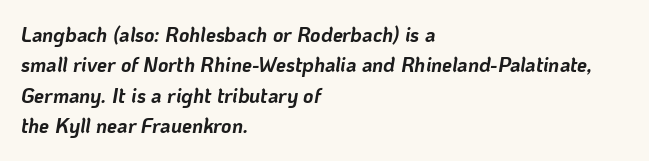
{"italic": "yes", "lean": "right", "slant_degrees": 10, "bold": "yes", "underline": "no", "align": "left", "line_spacing": "normal", "line_spacing_ratio": 1.52, "letter_spacing": "normal", "letter_spacing_em": 0.0, "glyph_px": 20}
